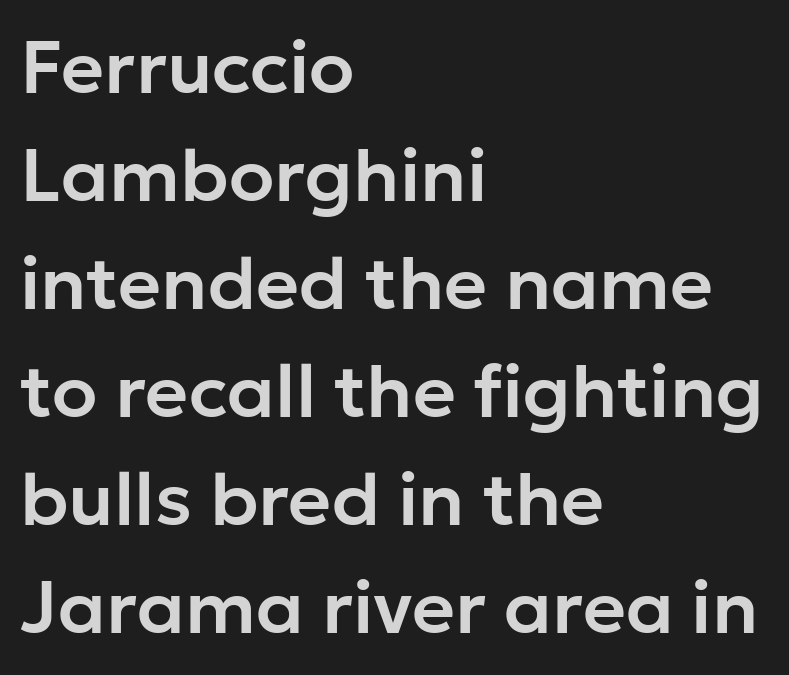
{"serif": "no", "italic": "no", "width": "normal", "stroke_contrast": "low", "x_height": "medium", "monospaced": "no", "underline": "no", "align": "left", "line_spacing": "normal", "line_spacing_ratio": 1.46, "letter_spacing": "normal", "letter_spacing_em": 0.0, "glyph_px": 74}
